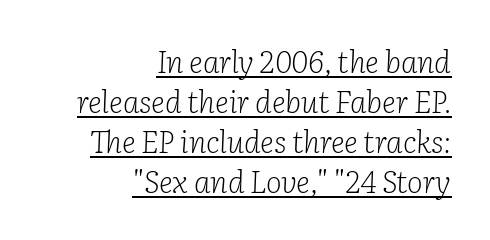
{"serif": "yes", "italic": "yes", "lean": "right", "slant_degrees": 2, "bold": "no", "weight": "light", "width": "normal", "stroke_contrast": "low", "x_height": "medium", "monospaced": "no", "underline": "yes", "align": "right", "line_spacing": "normal", "line_spacing_ratio": 1.33, "letter_spacing": "normal", "letter_spacing_em": 0.0, "glyph_px": 30}
